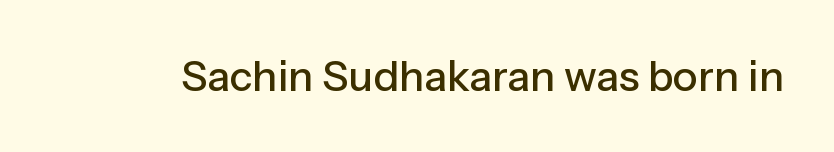
The image shows 42 px sans-serif type, upright; set normal letter spacing, not underlined; low stroke contrast and a medium x-height.
